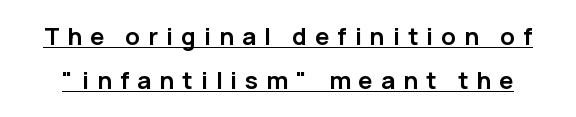
The typography opts for an upright posture over an oblique one. How are the letters spaced? Widely, with obvious added tracking. A dark, heavy texture on the line: the type is bold. Students, observe the line beneath the letters — that is underlining.
